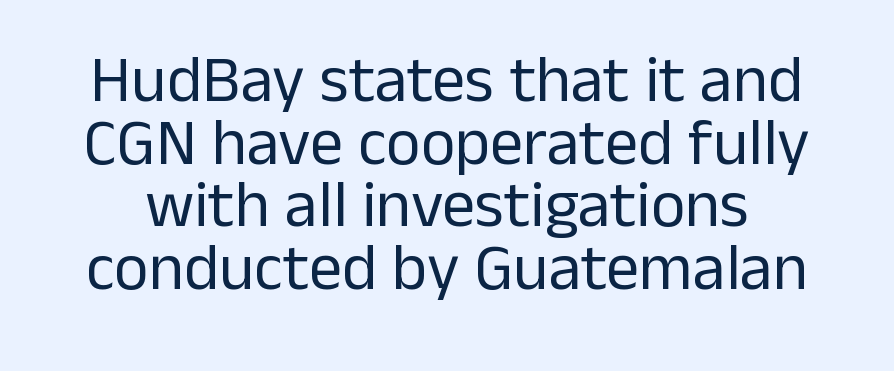
Q: Is the text bold? A: No.
Q: Is the text italic (slanted)? A: No, it is upright.
Q: Is the typeface a serif or a sans-serif typeface? A: Sans-serif.
Q: Is the text underlined? A: No.
Q: Is the spacing between letters normal or unusually wide? A: Normal.
Q: Is the spacing between lines tight, normal or loose? A: Tight.
Q: Width (condensed, normal, or wide)? A: Normal.
Q: Stroke contrast? A: Low.
Q: x-height? A: Medium.
Q: Monospaced? A: No.
